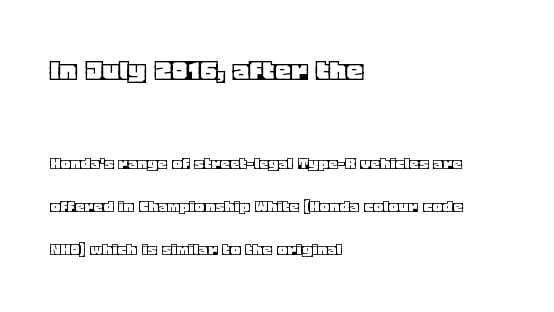
The image shows 33 px text type, upright; set left-aligned, loose line spacing (2.26x), normal letter spacing, not underlined; the first (top) block is 1.74x larger; a large x-height.
